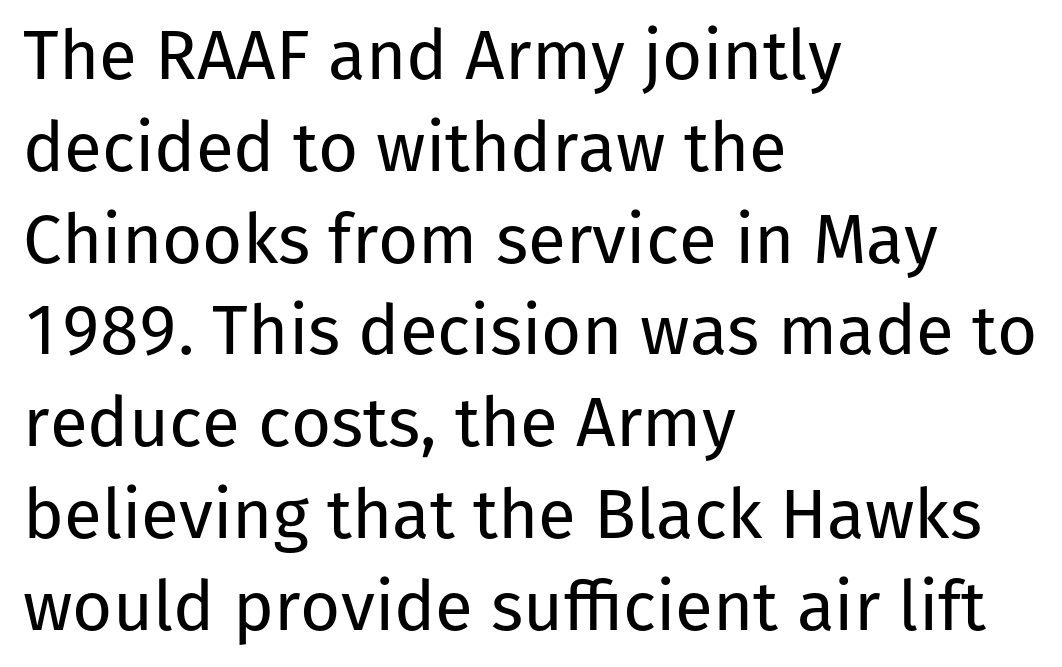
Spacing verdict: proportional, widths tailored to each character. Style check: upright. Evenly set lines give the paragraph a standard silhouette. Nobody drew a line under any word here. The characters display no serif detailing; their extremities are plain. Tracking value appears to be zero — textbook default spacing.
